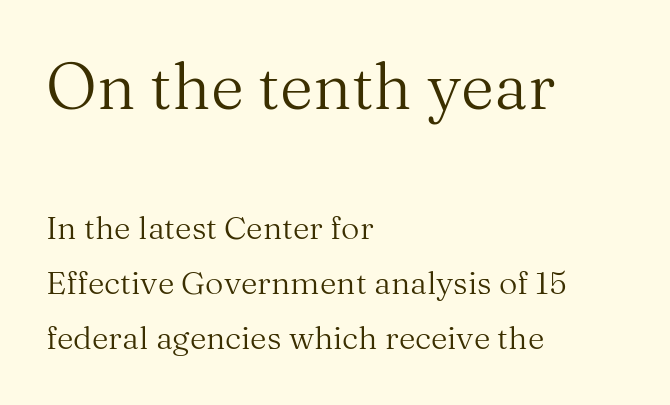
{"serif": "yes", "italic": "no", "bold": "no", "weight": "regular", "width": "normal", "stroke_contrast": "medium", "x_height": "medium", "monospaced": "no", "underline": "no", "align": "left", "line_spacing_ratio": 1.72, "letter_spacing": "normal", "letter_spacing_em": 0.0, "larger_block": "first", "size_ratio": 2.0, "glyph_px": 64}
